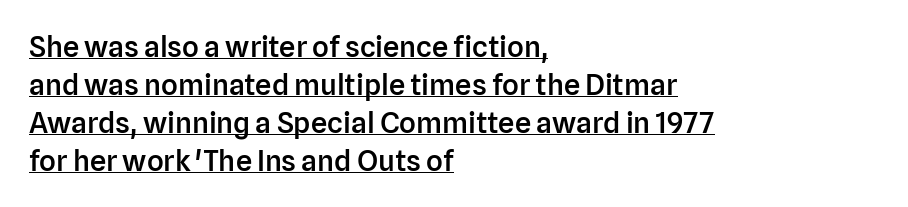
Q: Is the text bold? A: Semi-bold.
Q: Is the text italic (slanted)? A: No, it is upright.
Q: Is the typeface a serif or a sans-serif typeface? A: Sans-serif.
Q: Is the text underlined? A: Yes.
Q: How is the paragraph aligned? A: Left-aligned.
Q: Is the spacing between letters normal or unusually wide? A: Normal.
Q: Is the spacing between lines tight, normal or loose? A: Normal.
Q: Width (condensed, normal, or wide)? A: Normal.
Q: Stroke contrast? A: Low.
Q: x-height? A: Medium.
Q: Monospaced? A: No.
